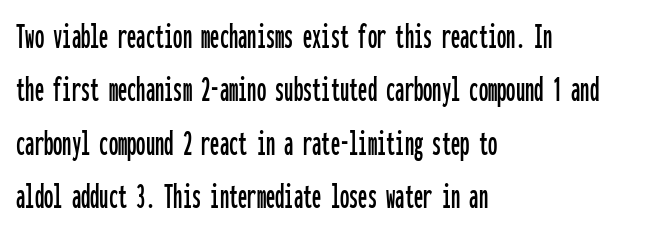
The image shows 37 px condensed sans-serif type, upright, monospaced; set left-aligned, normal line spacing (1.44x), normal letter spacing, not underlined; low stroke contrast and a medium x-height.
